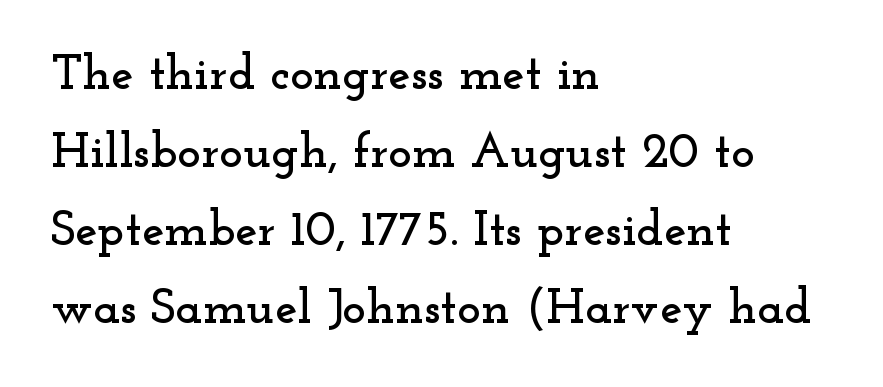
To sum up the face: it has serifs. Alignment: flush left. The passage shown is not underscored anywhere. Note the varied advance widths — an 'i' is clearly narrower than an 'm'. There is no visible air inserted between adjacent glyphs.
